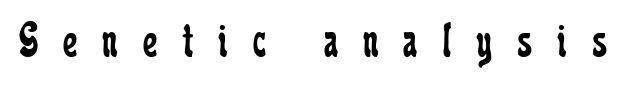
Caption: expanded tracking, letters set apart. Is this a fixed-width face? No — the glyphs have proportional, varying widths. Weight: regular or lighter. The glyphs are unaccompanied by any horizontal stroke below them. Ordinary non-slanted type is in use. Letterform terminals end in serifs throughout the passage.
